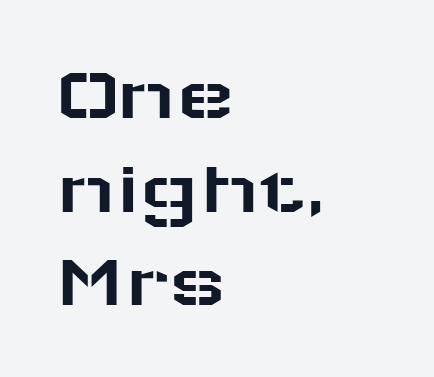
Bare-footed words on every line. Italic? Not at all — the glyphs are vertical. Letter spacing: default. Leftover space on each line is placed entirely after the last word.
